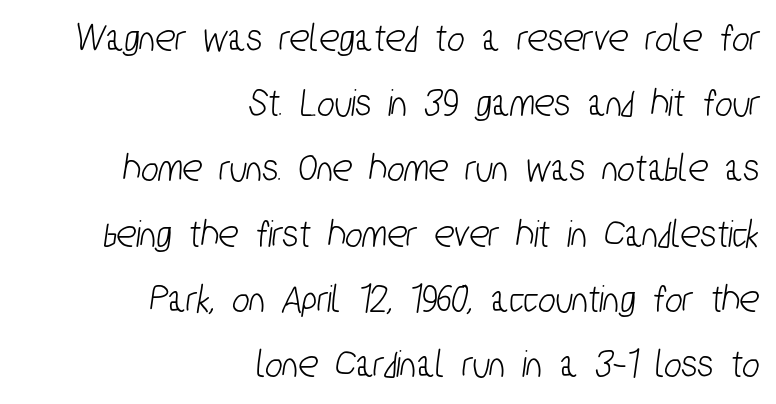
Looks like regular typesetting: each glyph gets only the width it needs. Where is the straight margin? On the right. The leading is moderate, giving the passage an even texture. The rendering keeps characters at their native spacing.
